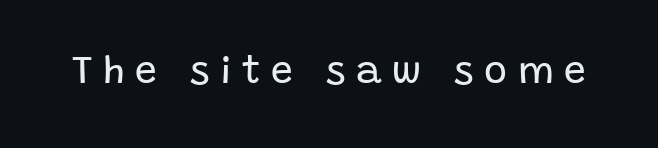
The font is comparable to plain body text, perhaps lighter. Regarding serifs, this sample does without them. Descender tails drop into unmarked territory. There is plenty of visible air inserted between adjacent glyphs. The letters advance in unequal steps, a hallmark of proportional type.
